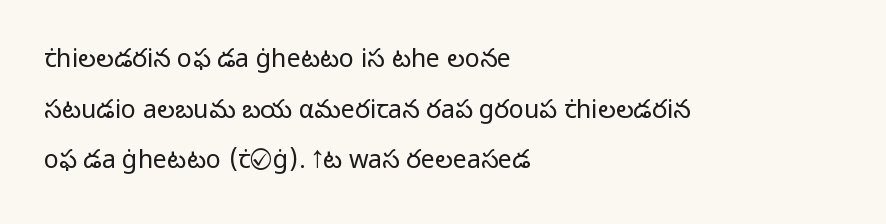
The space beneath each line is pristine and unruled. Counters stay open thanks to moderate or lighter strokes. Observe the ordinary spacing: letters are neighbours, not strangers. A student would call this left alignment; a typographer would say flush left, rag right. Is there much room between lines? Yes — plenty of vertical air separates them. Quick note: not italic, upright.
